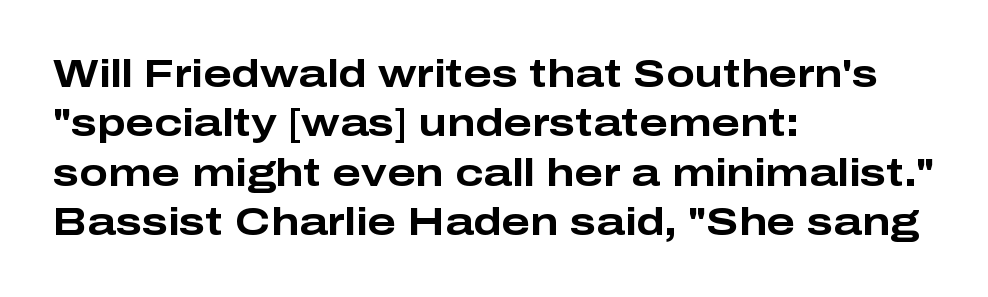
{"serif": "no", "italic": "no", "bold": "yes", "weight": "bold", "width": "wide", "stroke_contrast": "low", "x_height": "medium", "monospaced": "no", "underline": "no", "align": "left", "line_spacing": "normal", "line_spacing_ratio": 1.3, "letter_spacing": "normal", "letter_spacing_em": 0.0, "glyph_px": 38}
